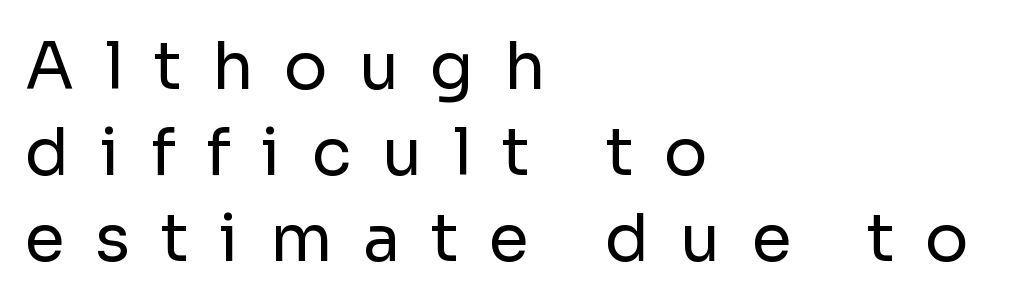
The image shows 65 px regular-weight sans-serif type, upright; set left-aligned, normal line spacing (1.32x), unusually wide letter spacing (+0.47 em), not underlined; low stroke contrast and a medium x-height.
